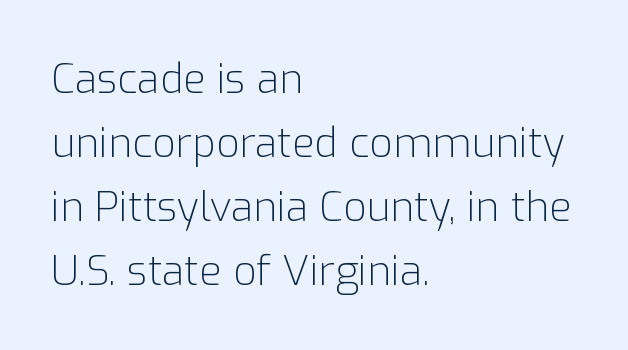
Q: Is the text bold? A: No.
Q: Is the text italic (slanted)? A: No, it is upright.
Q: Is the typeface a serif or a sans-serif typeface? A: Sans-serif.
Q: Is the text underlined? A: No.
Q: How is the paragraph aligned? A: Left-aligned.
Q: Is the spacing between letters normal or unusually wide? A: Normal.
Q: Is the spacing between lines tight, normal or loose? A: Normal.
Q: Width (condensed, normal, or wide)? A: Normal.
Q: Stroke contrast? A: Low.
Q: x-height? A: Medium.
Q: Monospaced? A: No.
